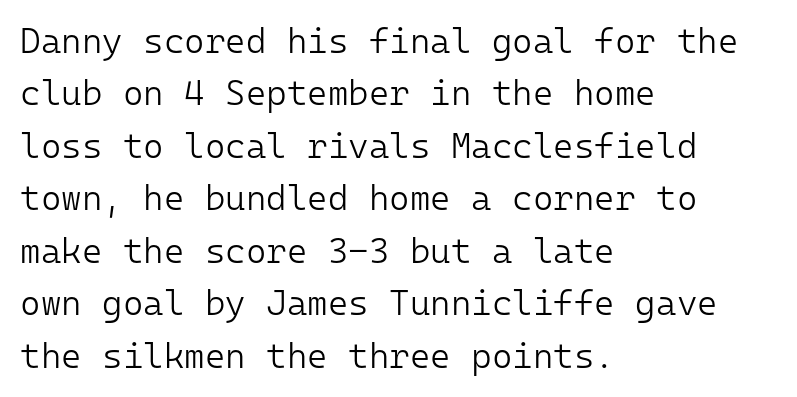
Letter spacing: default. The designer left line spacing at the default. Upright lettering throughout. A typesetter would label this face a sans.
